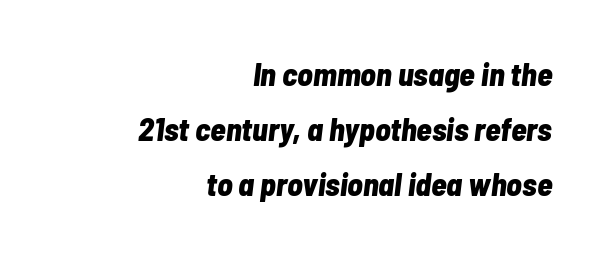
Q: Is the text bold? A: Yes.
Q: Is the text italic (slanted)? A: Yes, it leans right by about 7 degrees.
Q: Is the text underlined? A: No.
Q: How is the paragraph aligned? A: Right-aligned.
Q: Is the spacing between letters normal or unusually wide? A: Normal.
Q: Width (condensed, normal, or wide)? A: Condensed.
Q: Stroke contrast? A: Low.
Q: x-height? A: Medium.
Q: Monospaced? A: No.
